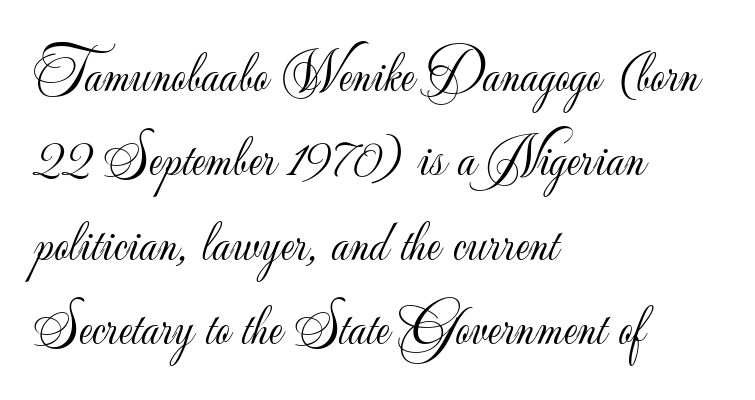
{"serif": "no", "bold": "no", "weight": "light", "width": "normal", "stroke_contrast": "low", "x_height": "small", "monospaced": "no", "underline": "no", "align": "left", "line_spacing": "normal", "line_spacing_ratio": 1.48, "letter_spacing": "normal", "letter_spacing_em": 0.0, "glyph_px": 57}
